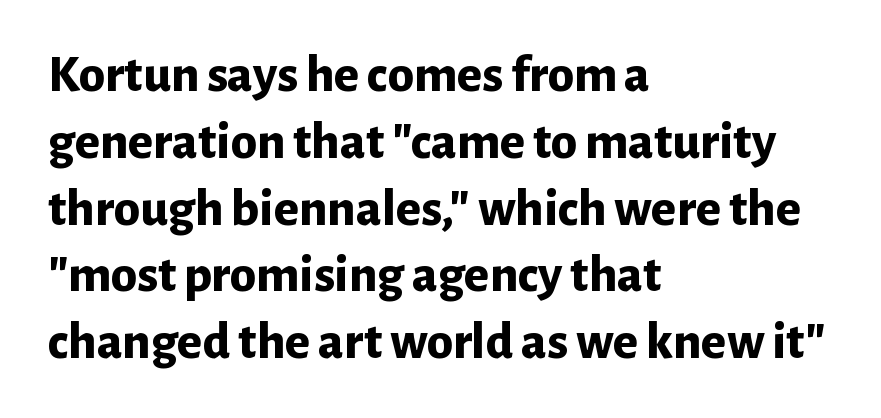
Q: Is the text bold? A: Yes.
Q: Is the text italic (slanted)? A: No, it is upright.
Q: Is the typeface a serif or a sans-serif typeface? A: Sans-serif.
Q: Is the text underlined? A: No.
Q: How is the paragraph aligned? A: Left-aligned.
Q: Is the spacing between letters normal or unusually wide? A: Normal.
Q: Is the spacing between lines tight, normal or loose? A: Normal.
Q: Width (condensed, normal, or wide)? A: Normal.
Q: Stroke contrast? A: Low.
Q: x-height? A: Medium.
Q: Monospaced? A: No.
